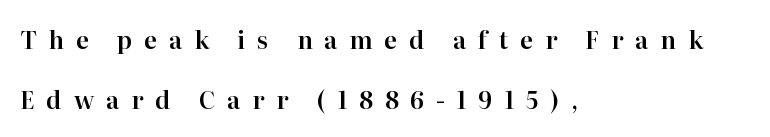
Q: Is the text italic (slanted)? A: No, it is upright.
Q: Is the text underlined? A: No.
Q: How is the paragraph aligned? A: Left-aligned.
Q: Is the spacing between letters normal or unusually wide? A: Unusually wide.
Q: Is the spacing between lines tight, normal or loose? A: Loose.
